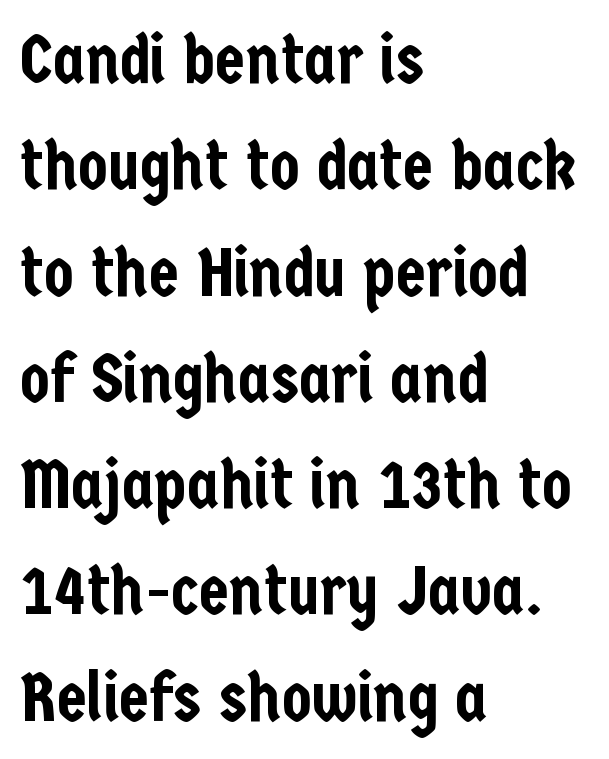
Proportional: the letters do not fall into vertical columns. Letter spacing: default. Posture: upright roman. Is there much room between lines? A standard amount, neither cramped nor airy. Which margin do the lines hug? The left one — the right edge is uneven. Look at the bottom of the vertical strokes: they stop flat, with no serifs.
